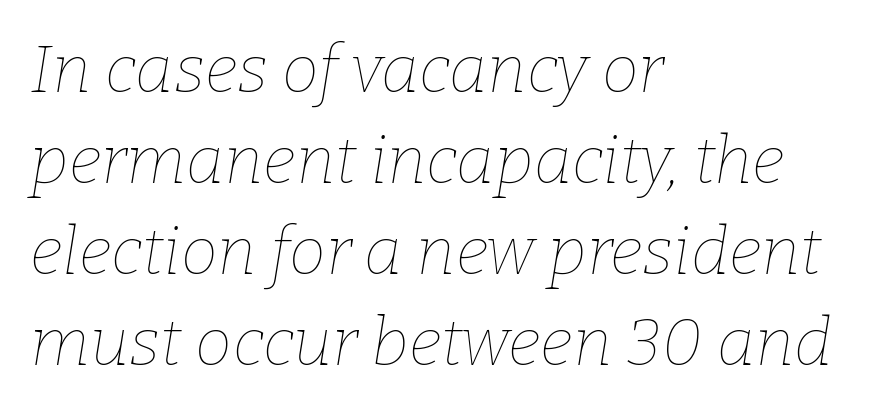
The image shows 66 px thin type, italic (leaning right); set left-aligned, normal line spacing (1.38x), normal letter spacing, not underlined; low stroke contrast and a medium x-height.
